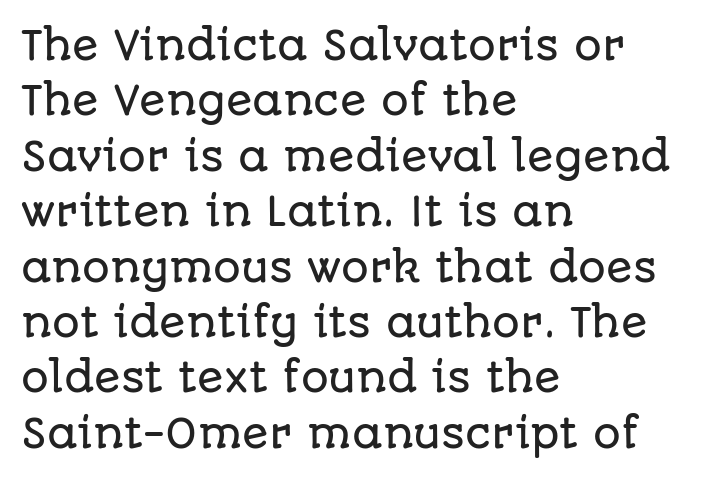
The image shows 39 px sans-serif type, upright; set left-aligned, normal line spacing (1.42x), normal letter spacing, not underlined; low stroke contrast and a large x-height.
